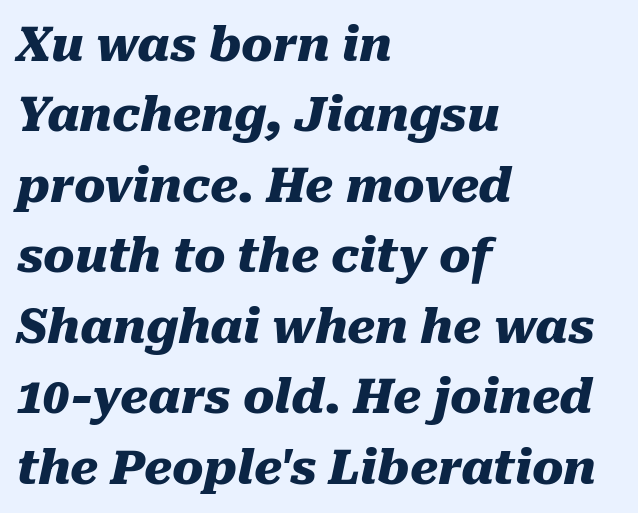
Does the leading feel generous? No, just average. Observe the lean: these are italic letterforms. What stands out about the letter spacing? Nothing — it is the standard amount. The space directly below the letters is spotless. Is this a fixed-width face? No — the glyphs have proportional, varying widths. Caption: bold face, heavy strokes.
